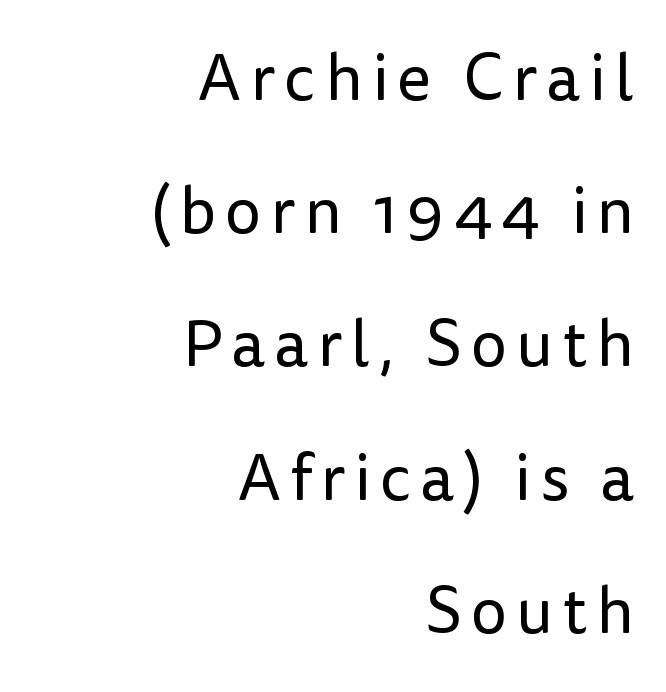
{"serif": "no", "italic": "no", "bold": "no", "weight": "regular", "width": "normal", "stroke_contrast": "low", "x_height": "medium", "monospaced": "no", "underline": "no", "align": "right", "line_spacing": "loose", "line_spacing_ratio": 2.05, "glyph_px": 65}
